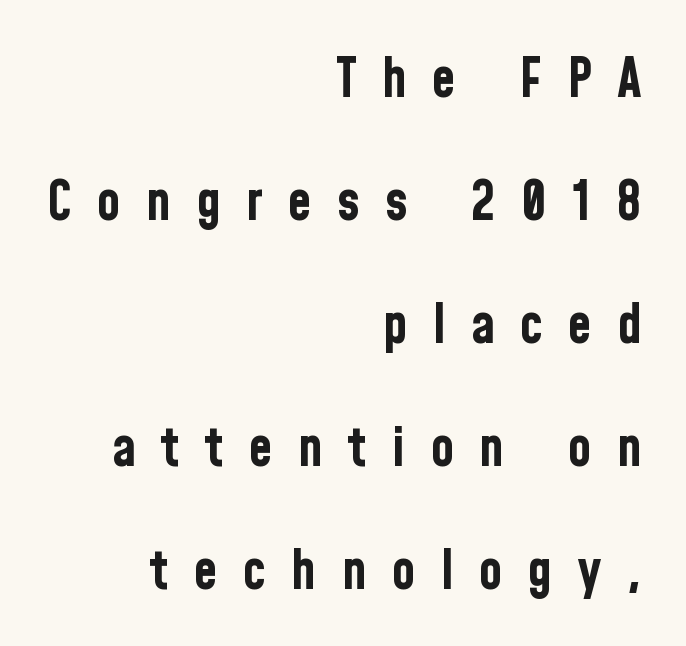
The image shows 54 px bold, condensed sans-serif type, upright; set right-aligned, loose line spacing (2.28x), unusually wide letter spacing (+0.47 em), not underlined; low stroke contrast and a medium x-height.
